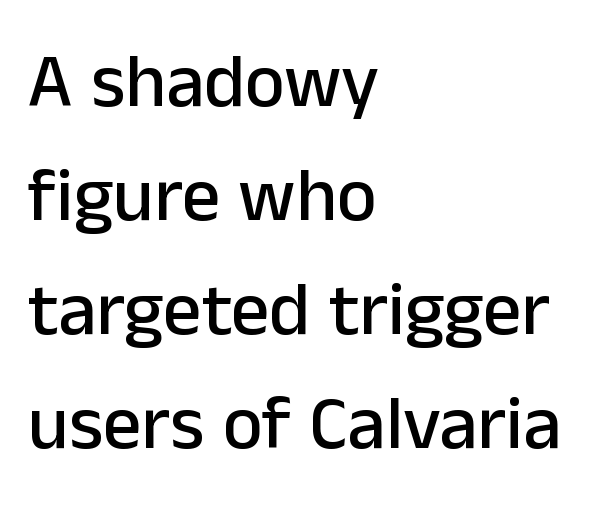
These lines are rendered in a variable-pitch font. Compared with typical paragraphs, the rows here are spaced about the same. Nobody drew a line under any word here. You can tell it's not italic because the verticals are truly vertical.
